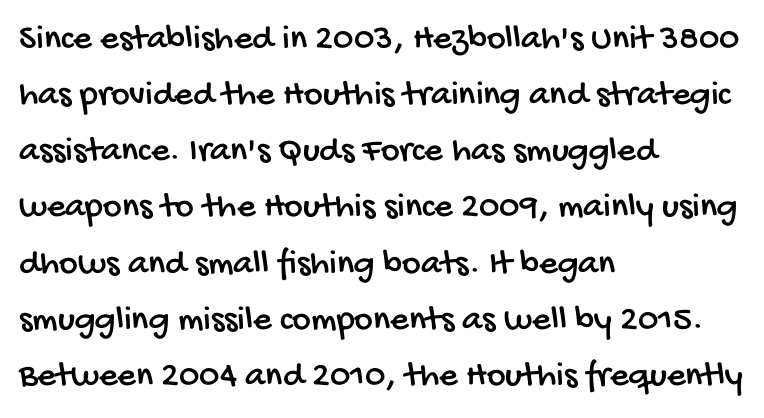
Q: Is the typeface a serif or a sans-serif typeface? A: Sans-serif.
Q: Is the text underlined? A: No.
Q: How is the paragraph aligned? A: Left-aligned.
Q: Is the spacing between letters normal or unusually wide? A: Normal.
Q: Is the spacing between lines tight, normal or loose? A: Normal.
Q: Width (condensed, normal, or wide)? A: Condensed.
Q: Stroke contrast? A: Low.
Q: x-height? A: Large.
Q: Monospaced? A: No.
